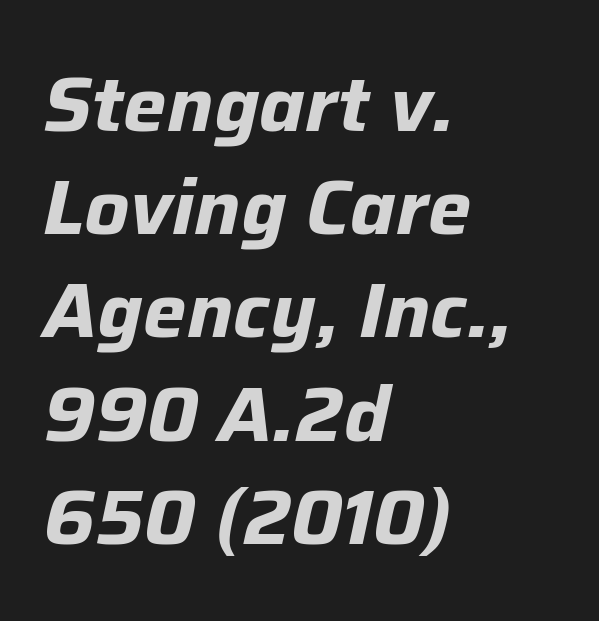
The image shows 77 px bold type, italic (leaning right); set left-aligned, normal line spacing (1.34x), normal letter spacing, not underlined; low stroke contrast and a medium x-height.
